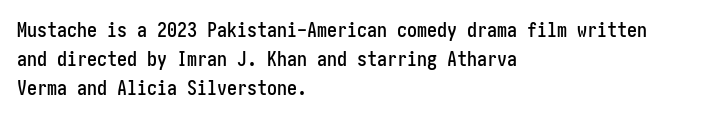
Q: Is the text italic (slanted)? A: No, it is upright.
Q: Is the text underlined? A: No.
Q: How is the paragraph aligned? A: Left-aligned.
Q: Is the spacing between letters normal or unusually wide? A: Normal.
Q: Is the spacing between lines tight, normal or loose? A: Normal.
